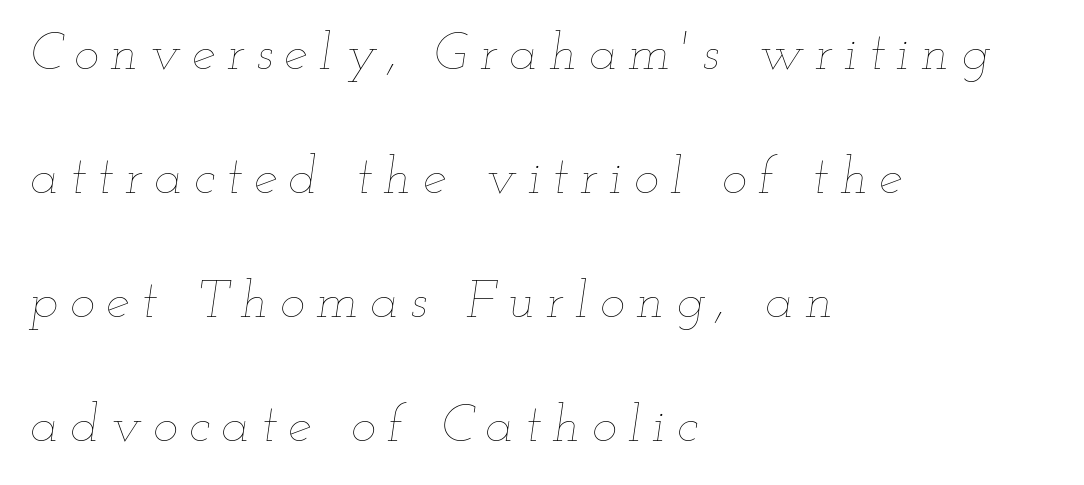
One-word summary of the alignment: left. Italic? Definitely — the glyphs are oblique. Baseline-to-baseline distance is far greater than the letter height. Does extra space separate the letters? Yes, quite a lot of it. Each letter keeps its own natural width here, so spacing adapts to shape. The gap between lines stays unmarked.
